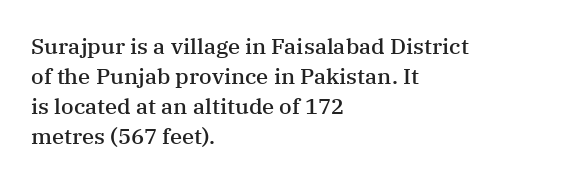
In terms of letterspacing, this is plain default setting. Underlining? Definitely not there. The rendering anchors every line to the left-hand side. Style check: upright.
